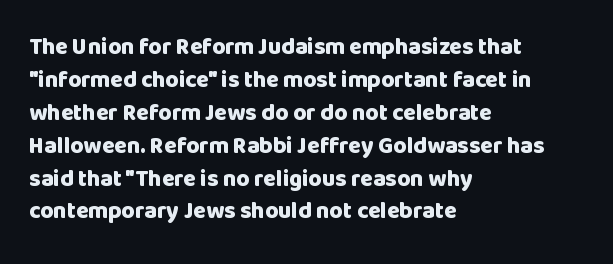
{"italic": "no", "bold": "yes", "underline": "no", "align": "left", "line_spacing": "normal", "line_spacing_ratio": 1.43, "letter_spacing": "normal", "letter_spacing_em": 0.0, "glyph_px": 23}
